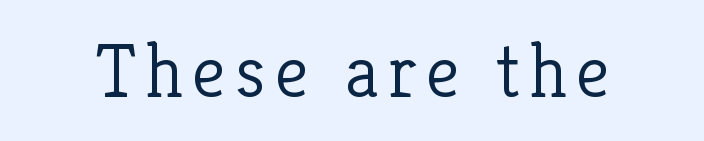
Q: Is the text bold? A: No.
Q: Is the text italic (slanted)? A: No, it is upright.
Q: Is the typeface a serif or a sans-serif typeface? A: Serif.
Q: Is the text underlined? A: No.
Q: Width (condensed, normal, or wide)? A: Normal.
Q: Stroke contrast? A: Low.
Q: x-height? A: Medium.
Q: Monospaced? A: No.
